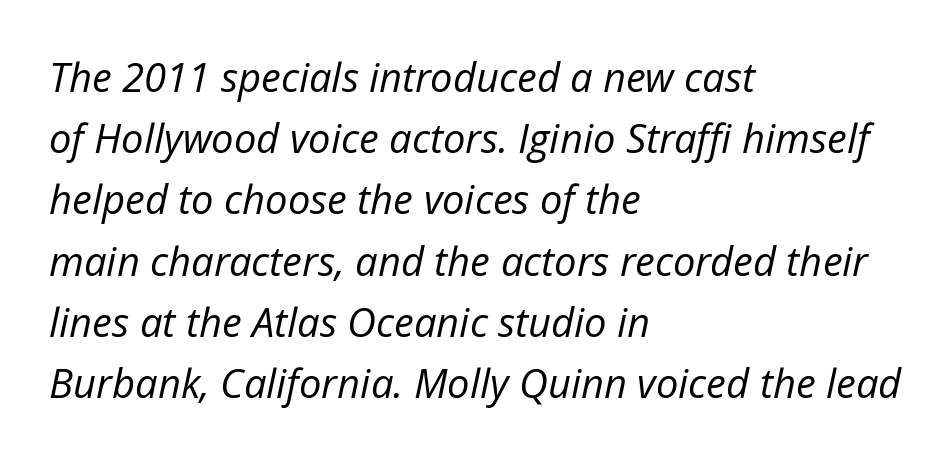
Is the type heavy? It reads as light-to-regular instead. Vertical spacing — default. This sample uses an oblique cut, with every glyph tilted off the vertical. The rendering keeps characters at their native spacing. Only glyphs here, with clear space below each row. Typeset ragged right — the left edge is the straight one.
